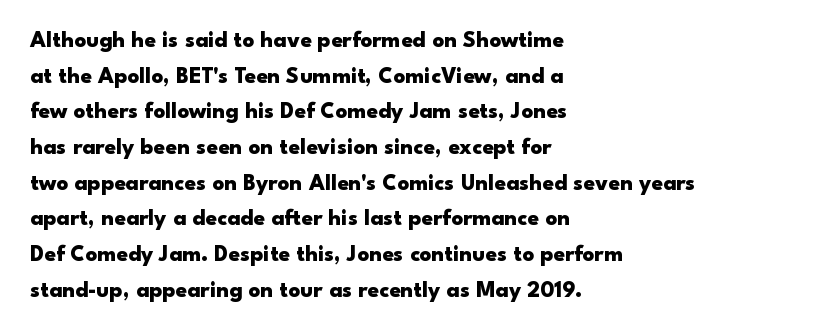
Q: Is the text bold? A: Yes.
Q: Is the text italic (slanted)? A: No, it is upright.
Q: Is the text underlined? A: No.
Q: How is the paragraph aligned? A: Left-aligned.
Q: Is the spacing between letters normal or unusually wide? A: Normal.
Q: Is the spacing between lines tight, normal or loose? A: Normal.
